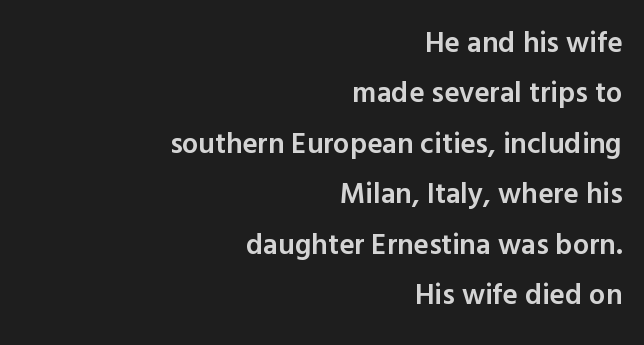
{"serif": "no", "italic": "no", "bold": "semi", "weight": "semibold", "width": "normal", "x_height": "medium", "monospaced": "no", "underline": "no", "align": "right", "line_spacing_ratio": 1.74, "letter_spacing": "normal", "letter_spacing_em": 0.0, "glyph_px": 29}
